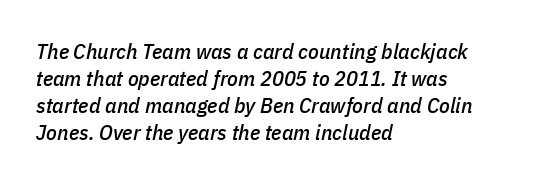
Q: Is the text italic (slanted)? A: Yes, it leans right by about 11 degrees.
Q: Is the text underlined? A: No.
Q: How is the paragraph aligned? A: Left-aligned.
Q: Is the spacing between letters normal or unusually wide? A: Normal.
